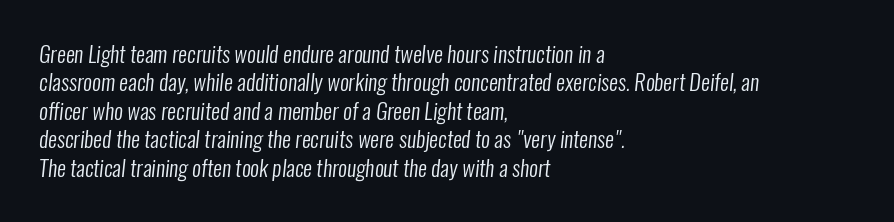
Q: Is the text bold? A: No.
Q: Is the text underlined? A: No.
Q: How is the paragraph aligned? A: Left-aligned.
Q: Is the spacing between letters normal or unusually wide? A: Normal.
Q: Is the spacing between lines tight, normal or loose? A: Normal.
